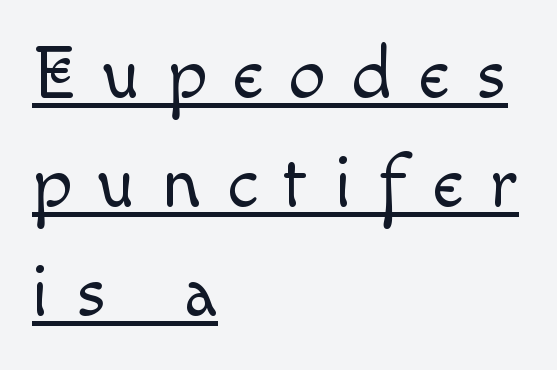
Q: Is the text bold? A: No.
Q: Is the text italic (slanted)? A: No, it is upright.
Q: Is the text underlined? A: Yes.
Q: How is the paragraph aligned? A: Left-aligned.
Q: Is the spacing between letters normal or unusually wide? A: Unusually wide.
Q: Is the spacing between lines tight, normal or loose? A: Normal.
Q: Width (condensed, normal, or wide)? A: Normal.
Q: x-height? A: Small.
Q: Monospaced? A: No.
